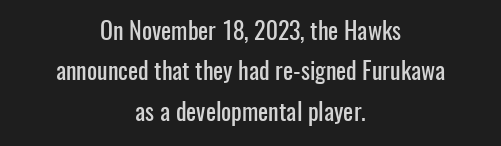
The compositor balanced each line on the midline. Caption: standard tracking, unaltered. Ordinary non-slanted type is in use. A normal amount of white space separates one row of letters from the next.
